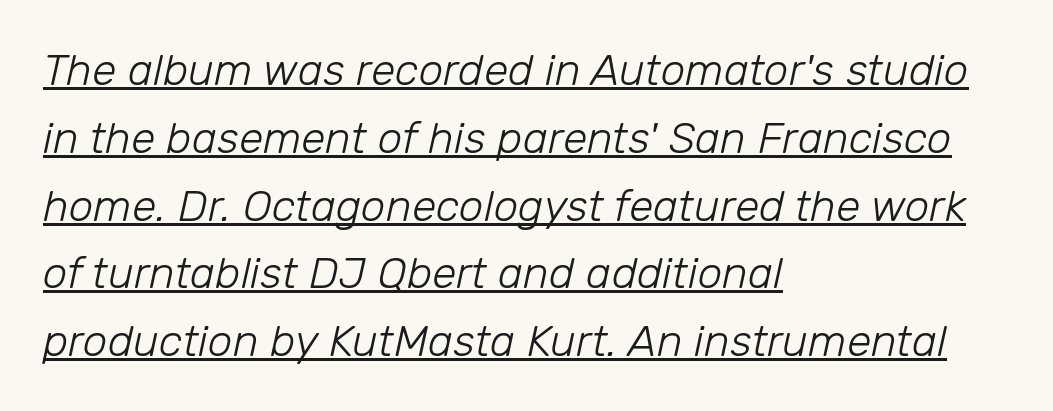
The rows are spaced the way most documents space them. The lines are quadded left. Glyph-to-glyph distance matches everyday printed text. Stroke thickness stays within the range of a standard reading face or lighter. Posture: slanted.
